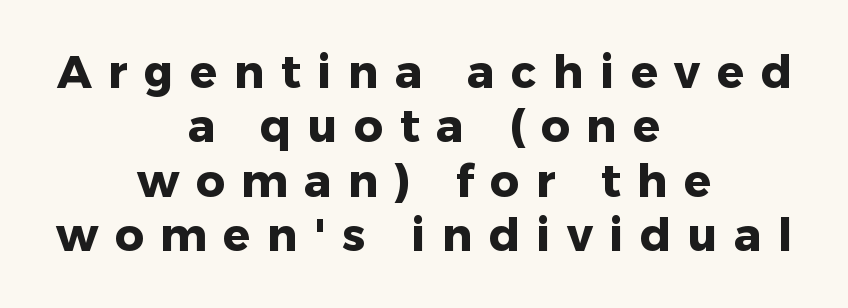
Proportional: the letters do not fall into vertical columns. If you folded the block vertically in half, each line would mirror itself in length. This rendering features lettering with no underline. Typographically, this falls in the sans-serif category.
